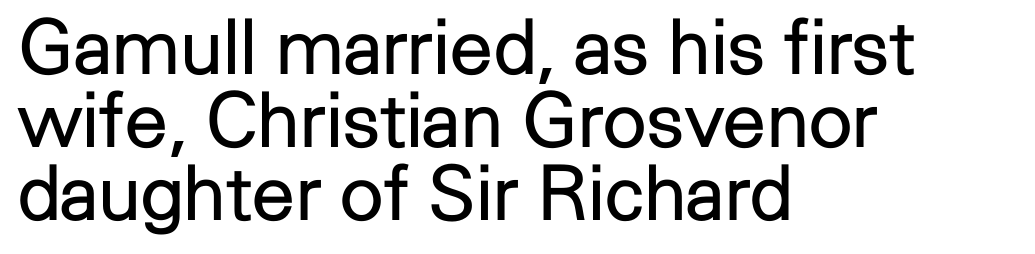
The image shows 77 px regular-weight sans-serif type, upright; set left-aligned, tight line spacing (0.95x), normal letter spacing, not underlined; low stroke contrast and a medium x-height.
